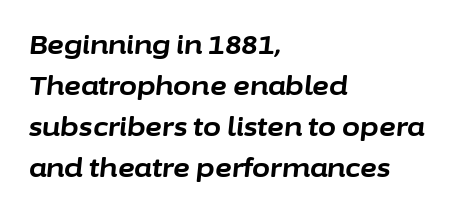
The image shows 26 px bold type, italic (leaning right); set left-aligned, normal line spacing (1.58x), normal letter spacing, not underlined.
